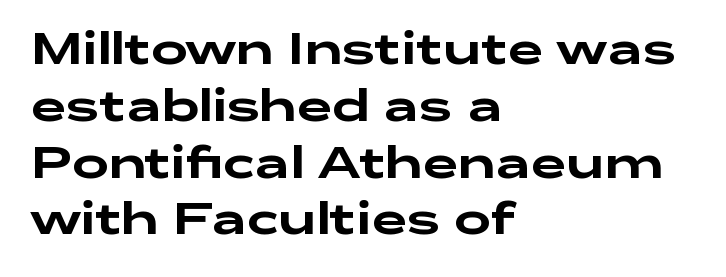
Q: Is the text italic (slanted)? A: No, it is upright.
Q: Is the typeface a serif or a sans-serif typeface? A: Sans-serif.
Q: Is the text underlined? A: No.
Q: How is the paragraph aligned? A: Left-aligned.
Q: Is the spacing between letters normal or unusually wide? A: Normal.
Q: Is the spacing between lines tight, normal or loose? A: Normal.
Q: Width (condensed, normal, or wide)? A: Wide.
Q: Stroke contrast? A: Low.
Q: x-height? A: Medium.
Q: Monospaced? A: No.
